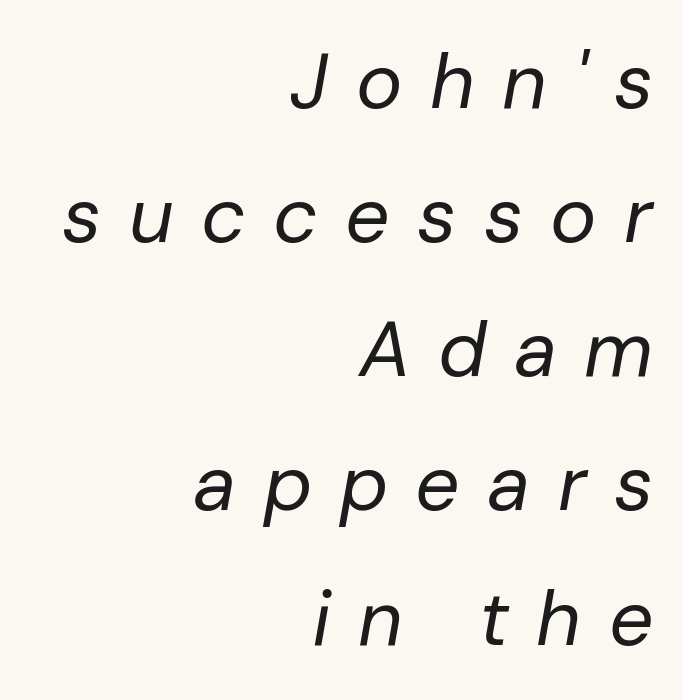
Q: Is the text bold? A: No.
Q: Is the text italic (slanted)? A: Yes, it leans right by about 10 degrees.
Q: Is the text underlined? A: No.
Q: How is the paragraph aligned? A: Right-aligned.
Q: Is the spacing between letters normal or unusually wide? A: Unusually wide.
Q: Width (condensed, normal, or wide)? A: Normal.
Q: Stroke contrast? A: Low.
Q: x-height? A: Medium.
Q: Monospaced? A: No.
